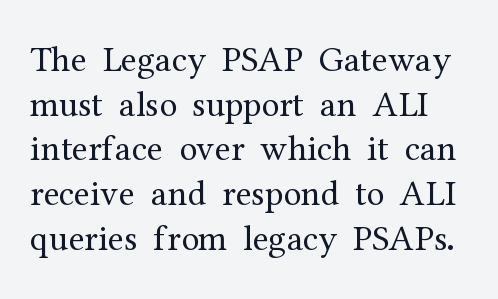
Glyph-to-glyph distance matches everyday printed text. A quiet, ordinary-to-light weight characterises the typeface. Rule under the text: the space is simply empty. The axis of the letterforms is exactly vertical. Serifs: yes, visible at the terminals of the letterforms.
